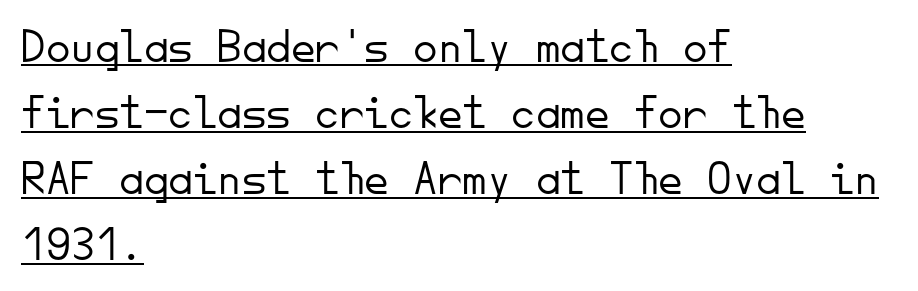
{"serif": "no", "italic": "no", "bold": "no", "weight": "light", "width": "normal", "stroke_contrast": "low", "x_height": "small", "monospaced": "yes", "underline": "yes", "align": "left", "line_spacing": "normal", "line_spacing_ratio": 1.35, "letter_spacing": "normal", "letter_spacing_em": 0.0, "glyph_px": 49}
